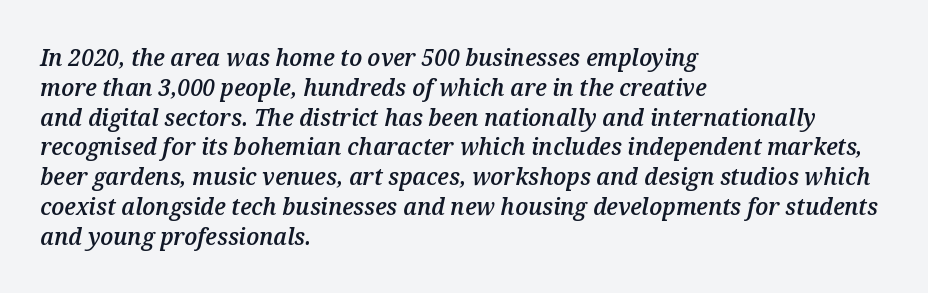
The image shows 24 px text type, italic (leaning right); set left-aligned, line spacing 1.24x, normal letter spacing, not underlined.
